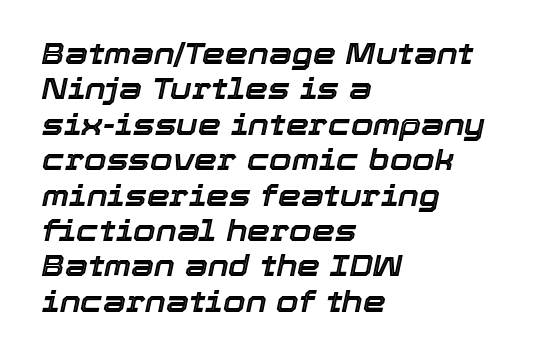
{"italic": "yes", "lean": "right", "slant_degrees": 12, "width": "normal", "x_height": "medium", "monospaced": "no", "underline": "no", "align": "left", "line_spacing_ratio": 1.22, "letter_spacing": "normal", "letter_spacing_em": 0.0, "glyph_px": 29}
